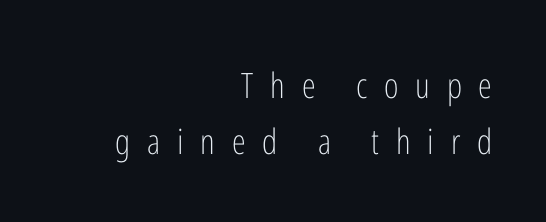
Letters rest on an invisible, unmarked baseline. Line spacing here is normal. Characters remain perfectly vertical along every line. Each line ends at the same right margin while the left side varies. The letters advance in unequal steps, a hallmark of proportional type. What stands out about the letter spacing? Its width — letters are far apart.
